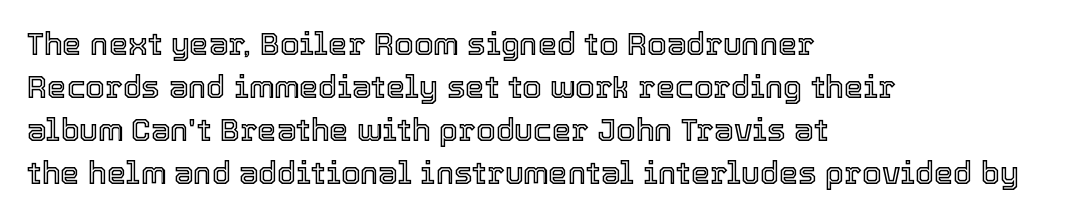
{"italic": "no", "width": "normal", "x_height": "medium", "monospaced": "no", "underline": "no", "align": "left", "line_spacing": "normal", "line_spacing_ratio": 1.39, "letter_spacing": "normal", "letter_spacing_em": 0.0, "glyph_px": 31}
